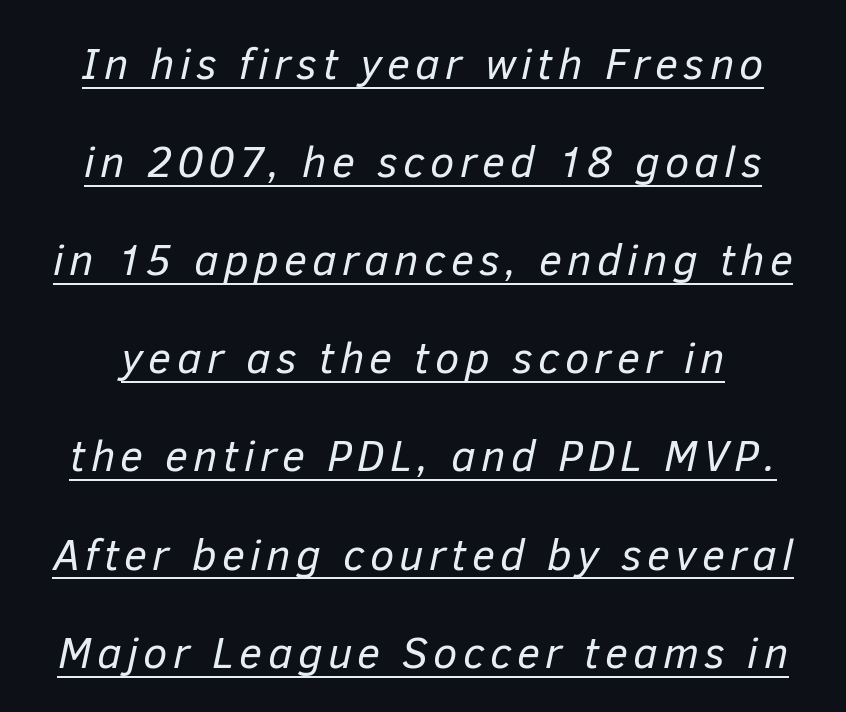
{"italic": "yes", "lean": "right", "slant_degrees": 12, "bold": "no", "weight": "regular", "width": "normal", "stroke_contrast": "low", "x_height": "medium", "monospaced": "no", "underline": "yes", "line_spacing": "loose", "line_spacing_ratio": 2.23, "glyph_px": 44}
